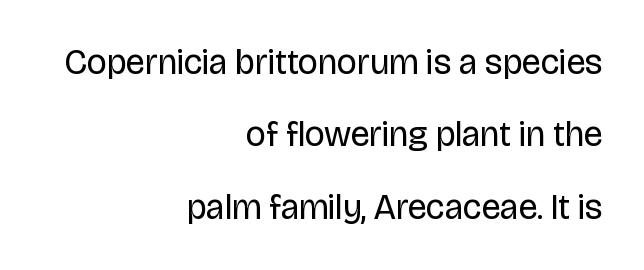
Q: Is the text bold? A: No.
Q: Is the text italic (slanted)? A: No, it is upright.
Q: Is the typeface a serif or a sans-serif typeface? A: Sans-serif.
Q: Is the text underlined? A: No.
Q: How is the paragraph aligned? A: Right-aligned.
Q: Is the spacing between letters normal or unusually wide? A: Normal.
Q: Is the spacing between lines tight, normal or loose? A: Loose.
Q: Width (condensed, normal, or wide)? A: Normal.
Q: Stroke contrast? A: Low.
Q: x-height? A: Large.
Q: Monospaced? A: No.
